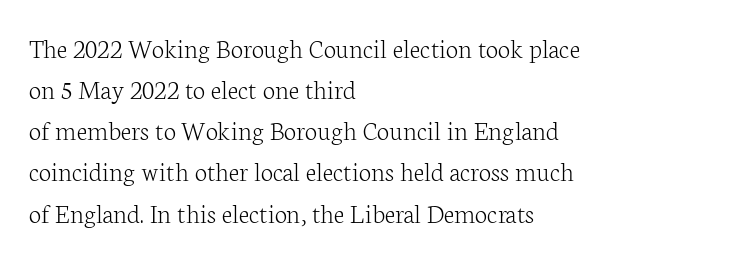
{"serif": "yes", "italic": "no", "bold": "no", "weight": "light", "width": "normal", "stroke_contrast": "low", "x_height": "medium", "monospaced": "no", "underline": "no", "align": "left", "line_spacing": "normal", "line_spacing_ratio": 1.47, "letter_spacing": "normal", "letter_spacing_em": 0.0, "glyph_px": 28}
